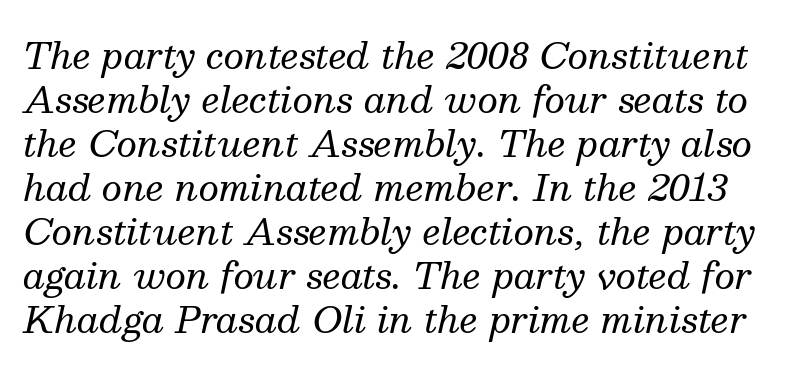
The area under the type is left untouched. The strokes carry an ordinary text weight at most. Old-style or modern, the face here clearly has serifs. The letters advance in unequal steps, a hallmark of proportional type. Words appear dense and cohesive because spacing is normal.
